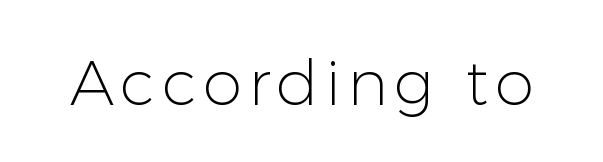
Caption: face not bold, strokes unweighted. The designer went with a sans here, leaving each stem footless. Unmarked baselines from the first word to the last. Think of a printed novel: that variable character pitch is what you see here. Ordinary non-slanted type is in use.
